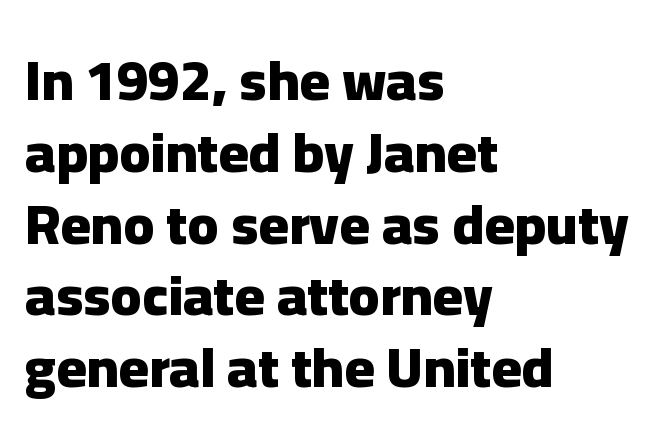
The image shows 57 px heavy sans-serif type, upright; set left-aligned, normal line spacing (1.26x), normal letter spacing, not underlined; low stroke contrast and a medium x-height.
